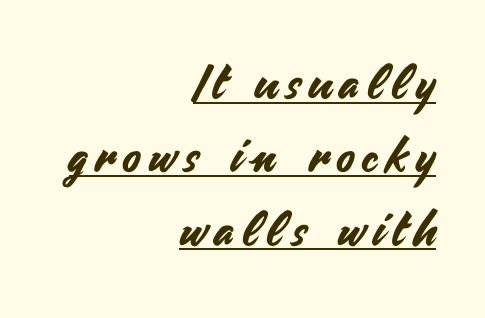
Examine the stroke ends and you'll find no serifs. Honestly, the row spacing looks completely unremarkable. Think of a printed novel: that variable character pitch is what you see here.
